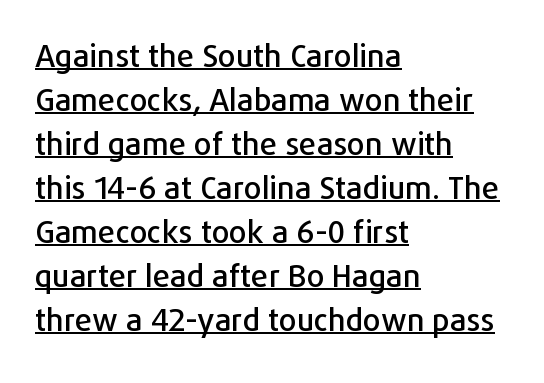
Q: Is the text italic (slanted)? A: No, it is upright.
Q: Is the typeface a serif or a sans-serif typeface? A: Sans-serif.
Q: Is the text underlined? A: Yes.
Q: How is the paragraph aligned? A: Left-aligned.
Q: Is the spacing between letters normal or unusually wide? A: Normal.
Q: Is the spacing between lines tight, normal or loose? A: Normal.
Q: Width (condensed, normal, or wide)? A: Normal.
Q: Stroke contrast? A: Low.
Q: x-height? A: Medium.
Q: Monospaced? A: No.
